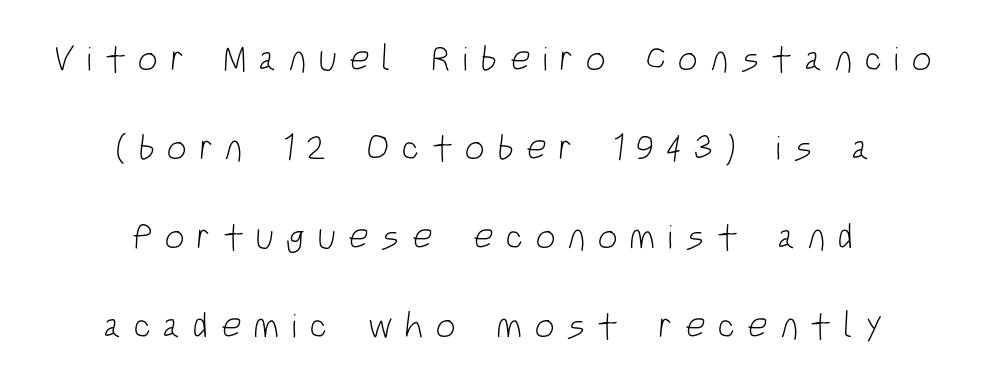
Weight class: somewhere from thin through regular. This sample uses expanded letter spacing, leaving extra air between glyphs. The characters display no serif detailing; their extremities are plain. This sample has the flowing, uneven cadence of proportional lettering. One-word summary of the alignment: center. A great deal of white space separates one row of letters from the next.
